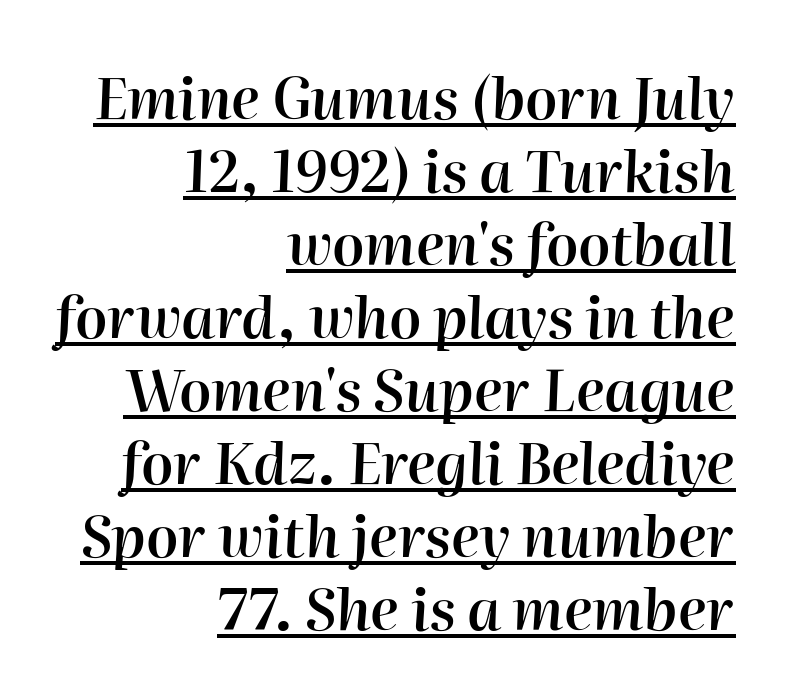
The image shows 57 px semibold type, italic (leaning right); set right-aligned, normal line spacing (1.28x), normal letter spacing, underlined; high stroke contrast and a medium x-height.
